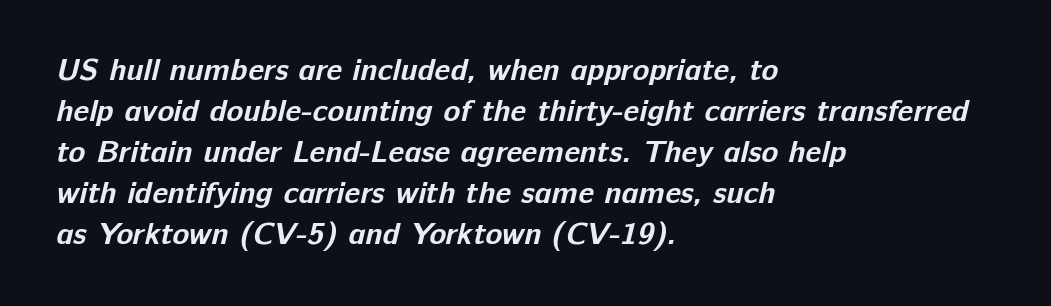
Bare-footed words on every line. This sample uses plain, unmodified letter spacing. Short and long lines alike share a common starting point at left. These lines are rendered in a variable-pitch font.
